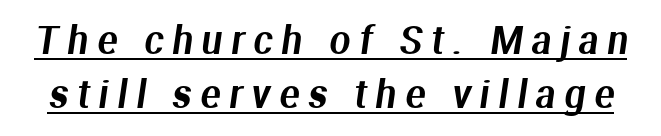
{"serif": "no", "width": "normal", "stroke_contrast": "medium", "x_height": "medium", "monospaced": "no", "underline": "yes", "line_spacing": "normal", "line_spacing_ratio": 1.46, "letter_spacing": "wide", "letter_spacing_em": 0.24, "glyph_px": 37}
